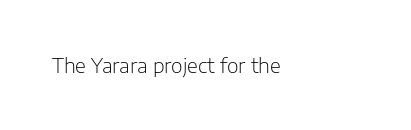
{"italic": "no", "bold": "no", "underline": "no", "align": "left", "letter_spacing": "normal", "letter_spacing_em": 0.0, "glyph_px": 20}
